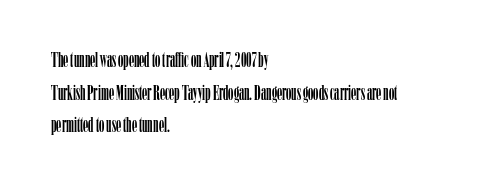
Q: Is the text italic (slanted)? A: No, it is upright.
Q: Is the text underlined? A: No.
Q: How is the paragraph aligned? A: Left-aligned.
Q: Is the spacing between letters normal or unusually wide? A: Normal.
Q: Is the spacing between lines tight, normal or loose? A: Normal.
